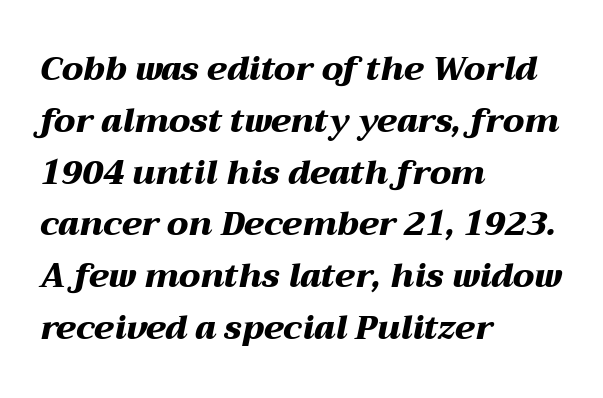
{"italic": "yes", "lean": "right", "slant_degrees": 12, "bold": "yes", "weight": "heavy", "width": "wide", "stroke_contrast": "medium", "x_height": "medium", "monospaced": "no", "underline": "no", "align": "left", "line_spacing": "normal", "line_spacing_ratio": 1.57, "letter_spacing": "normal", "letter_spacing_em": 0.0, "glyph_px": 33}
